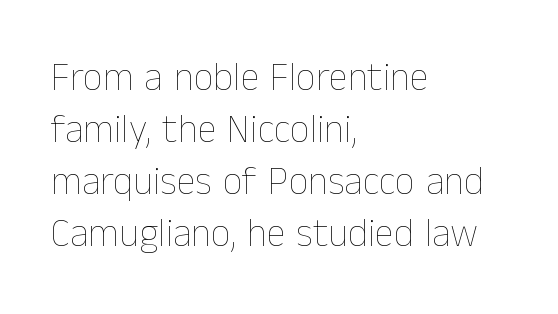
The image shows 39 px thin type, upright; set left-aligned, normal line spacing (1.33x), normal letter spacing, not underlined; low stroke contrast and a medium x-height.
